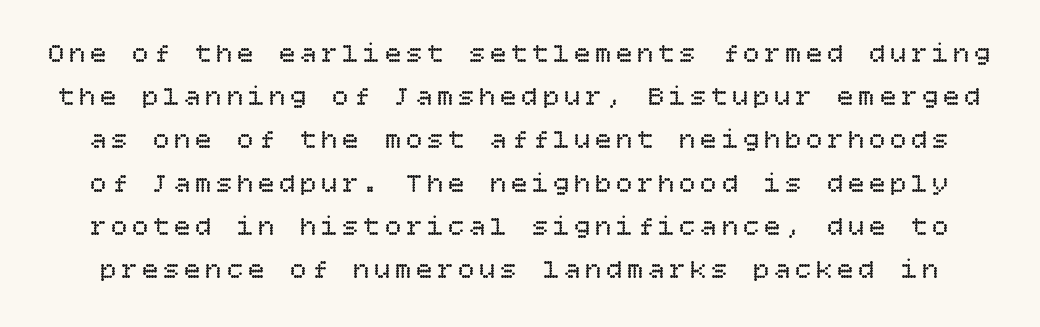
The image shows 27 px text type, upright; set normal line spacing (1.6x), not underlined.
